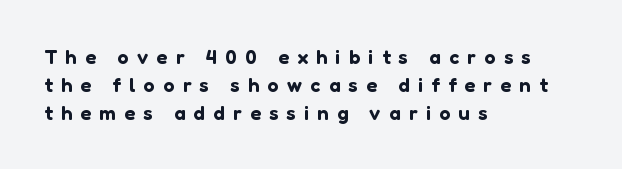
{"italic": "no", "underline": "no", "align": "left", "line_spacing": "normal", "line_spacing_ratio": 1.4, "letter_spacing": "wide", "letter_spacing_em": 0.42, "glyph_px": 20}
